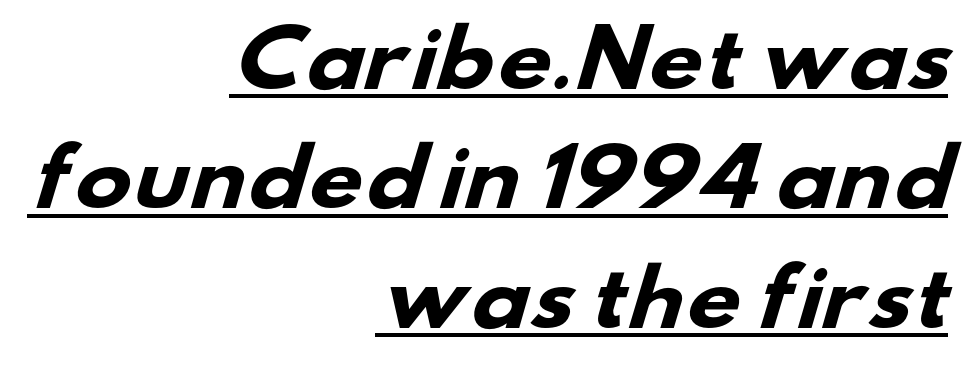
The image shows 76 px heavy, wide sans-serif type; set right-aligned, normal line spacing (1.57x), normal letter spacing, underlined; low stroke contrast and a small x-height.
